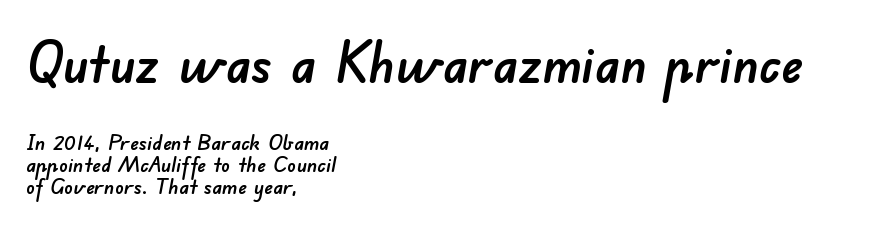
Q: Is the typeface a serif or a sans-serif typeface? A: Sans-serif.
Q: Is the text underlined? A: No.
Q: How is the paragraph aligned? A: Left-aligned.
Q: Is the spacing between letters normal or unusually wide? A: Normal.
Q: Is the spacing between lines tight, normal or loose? A: Tight.
Q: Which block of text is set in a larger size, the first (top) or the second (bottom)? A: The first (top) one.
Q: Width (condensed, normal, or wide)? A: Normal.
Q: Stroke contrast? A: Low.
Q: x-height? A: Small.
Q: Monospaced? A: No.
